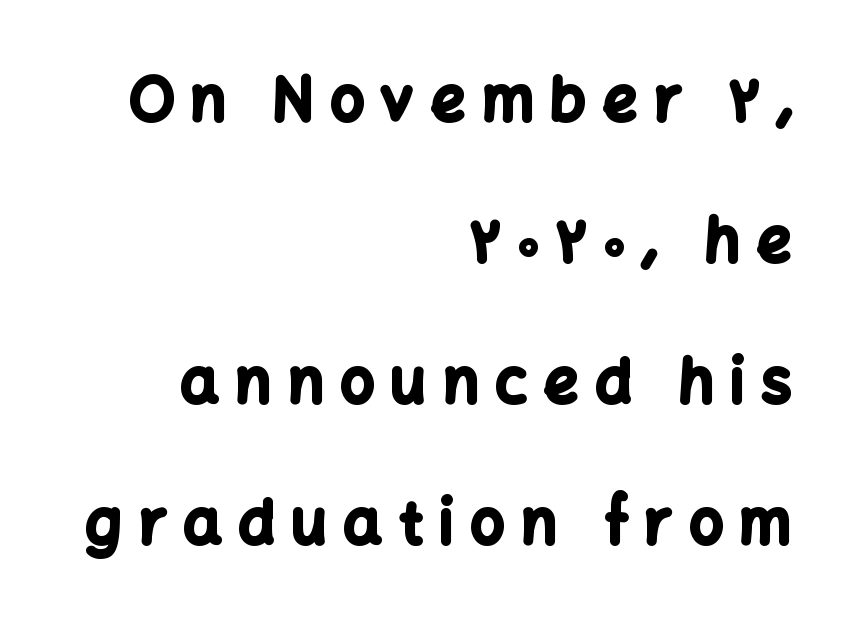
Q: Is the text bold? A: Yes.
Q: Is the text italic (slanted)? A: No, it is upright.
Q: Is the typeface a serif or a sans-serif typeface? A: Sans-serif.
Q: Is the text underlined? A: No.
Q: How is the paragraph aligned? A: Right-aligned.
Q: Is the spacing between letters normal or unusually wide? A: Unusually wide.
Q: Is the spacing between lines tight, normal or loose? A: Loose.
Q: Width (condensed, normal, or wide)? A: Normal.
Q: Stroke contrast? A: Low.
Q: x-height? A: Medium.
Q: Monospaced? A: No.
